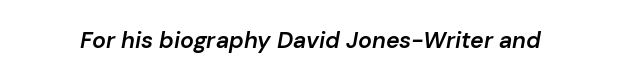
{"italic": "yes", "lean": "right", "slant_degrees": 10, "bold": "semi", "underline": "no", "letter_spacing": "normal", "letter_spacing_em": 0.0, "glyph_px": 23}
